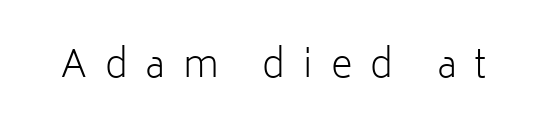
Q: Is the text bold? A: No.
Q: Is the text italic (slanted)? A: No, it is upright.
Q: Is the typeface a serif or a sans-serif typeface? A: Sans-serif.
Q: Is the text underlined? A: No.
Q: Is the spacing between letters normal or unusually wide? A: Unusually wide.
Q: Width (condensed, normal, or wide)? A: Normal.
Q: Stroke contrast? A: Low.
Q: x-height? A: Medium.
Q: Monospaced? A: No.
